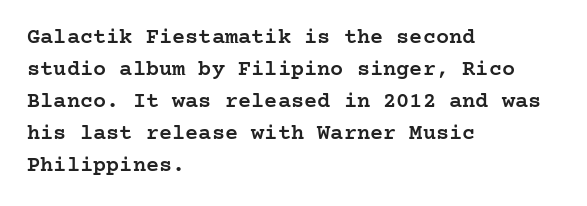
The image shows 22 px text type, upright; set left-aligned, normal line spacing (1.46x), normal letter spacing, not underlined.
